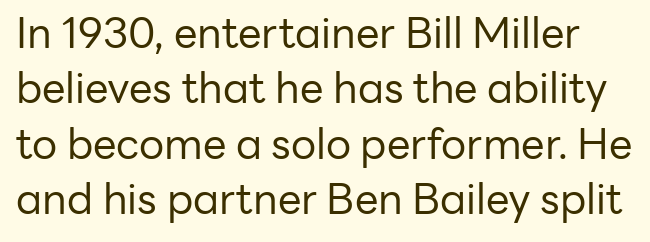
{"serif": "no", "italic": "no", "bold": "no", "weight": "regular", "width": "normal", "stroke_contrast": "low", "x_height": "medium", "monospaced": "no", "underline": "no", "line_spacing": "normal", "line_spacing_ratio": 1.32, "letter_spacing": "normal", "letter_spacing_em": 0.0, "glyph_px": 42}
